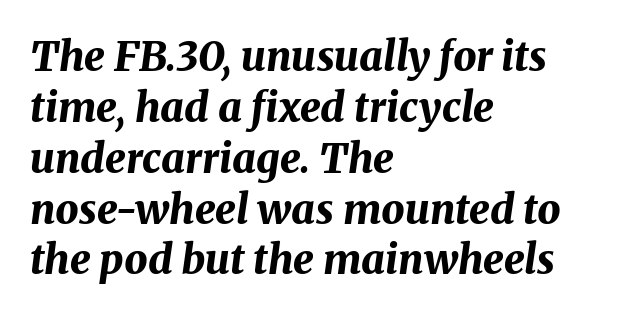
Think of a printed novel: that variable character pitch is what you see here. Type without underlining. These lines keep a tight, regular rhythm from letter to letter. You'd pick this weight for a headline — it's a proper bold. The setting favours the left margin, as ordinary paragraphs usually do.
